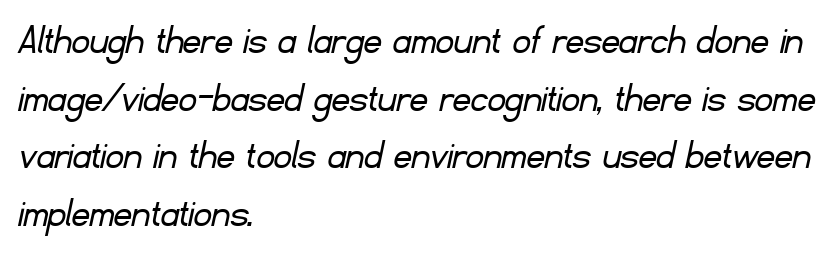
Q: Is the text bold? A: No.
Q: Is the typeface a serif or a sans-serif typeface? A: Sans-serif.
Q: Is the text underlined? A: No.
Q: How is the paragraph aligned? A: Left-aligned.
Q: Is the spacing between letters normal or unusually wide? A: Normal.
Q: Is the spacing between lines tight, normal or loose? A: Normal.
Q: Width (condensed, normal, or wide)? A: Normal.
Q: Stroke contrast? A: Low.
Q: x-height? A: Small.
Q: Monospaced? A: No.
